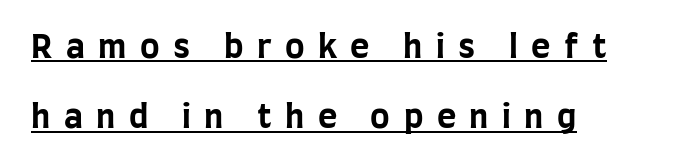
The image shows 33 px bold, condensed sans-serif type, upright; set left-aligned, loose line spacing (2.13x), unusually wide letter spacing (+0.41 em), underlined; low stroke contrast and a large x-height.
